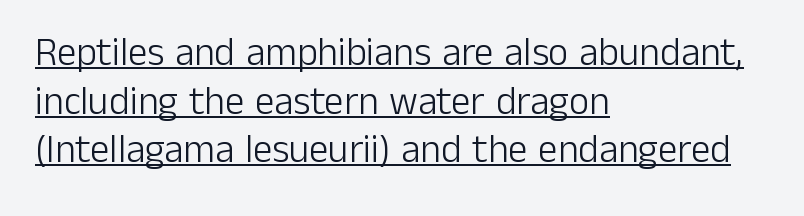
The rendering uses natural spacing where letterforms have individual widths. The lines sit at an ordinary, default distance from one another. In terms of letterform style, serifs are entirely absent. Default kerning and tracking; the words read as compact shapes. Decoration check: the copy is underlined.
